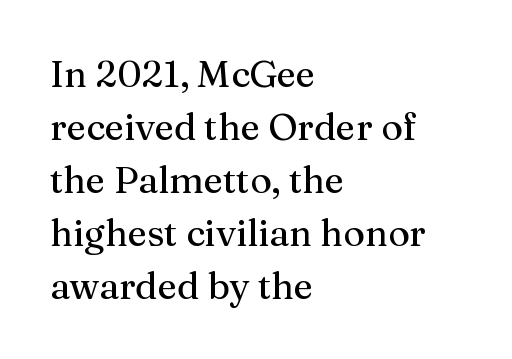
The image shows 37 px serif type, upright; set left-aligned, normal line spacing (1.43x), normal letter spacing, not underlined; medium stroke contrast and a medium x-height.
